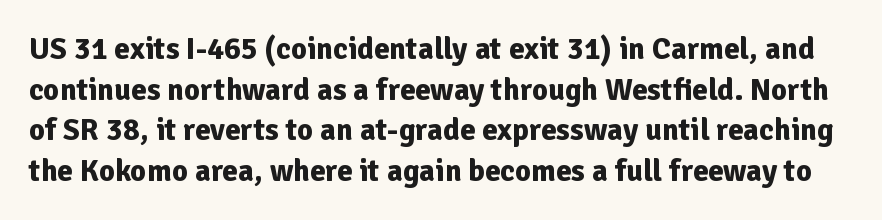
{"serif": "no", "italic": "no", "bold": "yes", "weight": "bold", "width": "normal", "stroke_contrast": "low", "x_height": "medium", "monospaced": "no", "underline": "no", "line_spacing": "normal", "line_spacing_ratio": 1.31, "letter_spacing": "normal", "letter_spacing_em": 0.0, "glyph_px": 31}
